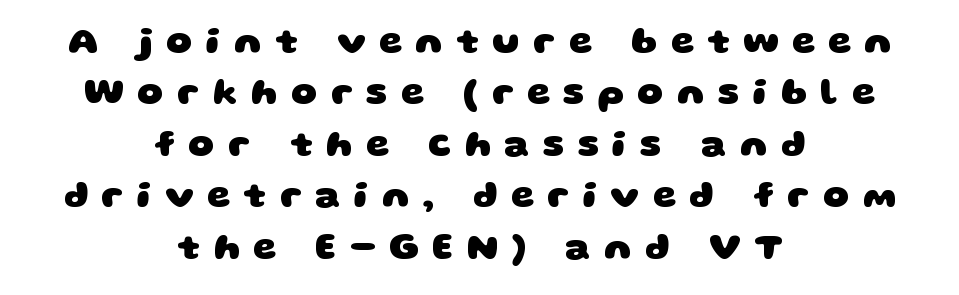
{"serif": "no", "bold": "yes", "weight": "heavy", "width": "wide", "stroke_contrast": "low", "x_height": "large", "monospaced": "no", "underline": "no", "align": "center", "line_spacing": "normal", "line_spacing_ratio": 1.39, "letter_spacing": "wide", "letter_spacing_em": 0.36, "glyph_px": 37}
